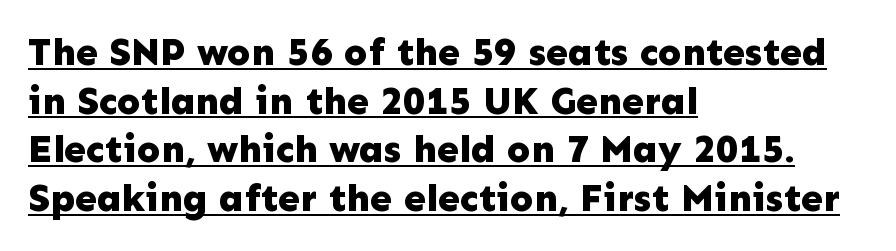
The rows are spaced the way most documents space them. Weight: bold. Compared with typical body copy, the letter spacing here is the same. Descenders here cross a horizontal rule under the line.
